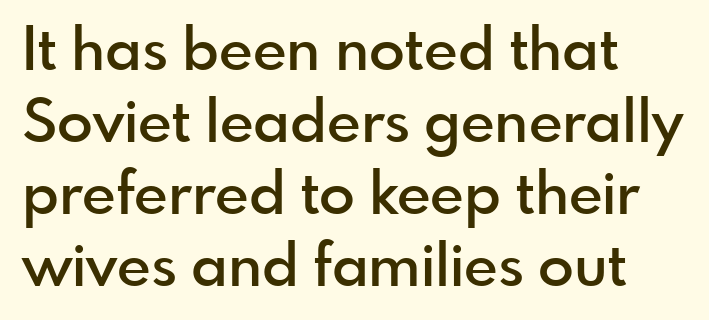
Standard letterfit; no display-style spreading of the glyphs. Notice how the stems are strictly vertical — no italics here. The rendering uses natural spacing where letterforms have individual widths. The text was rendered using a sans face with plain stroke endings.
